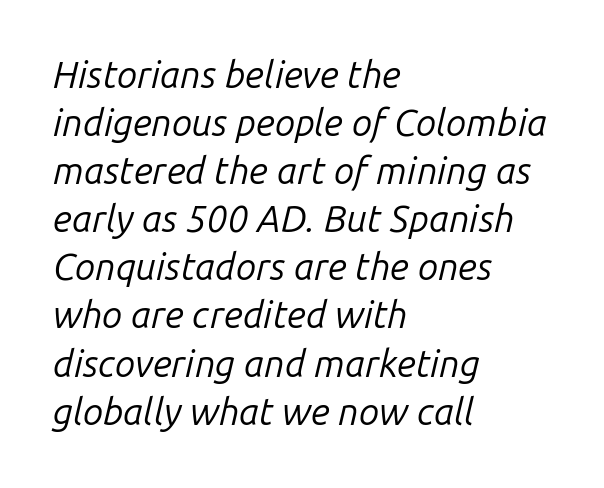
Whoever set this chose a conventional vertical rhythm. Is the block centered? No — it sits flush against the left margin. The face used here is proportionally spaced, like ordinary book or web type. Letter spacing: default. Summary of weight: not heavy and not bold.
